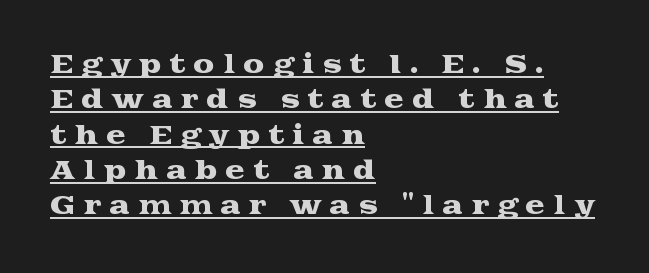
The image shows 24 px text type, upright; set left-aligned, normal line spacing (1.47x), unusually wide letter spacing (+0.33 em), underlined.
